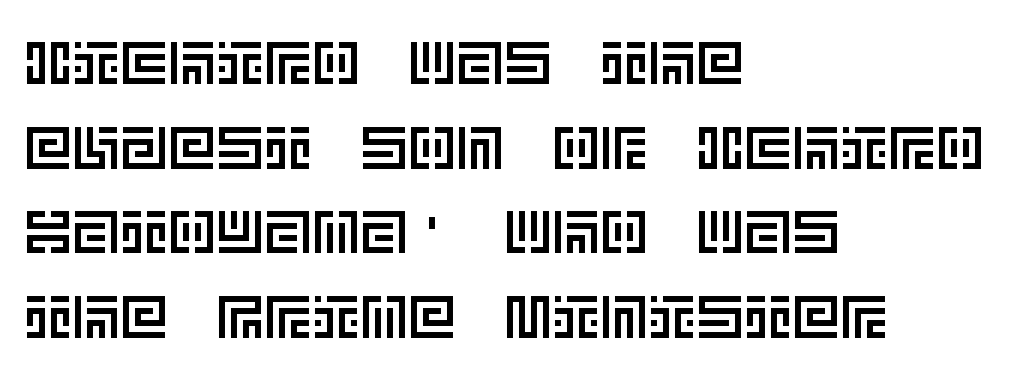
The image shows 60 px text type, upright; set left-aligned, normal line spacing (1.41x), normal letter spacing, not underlined; a large x-height.
